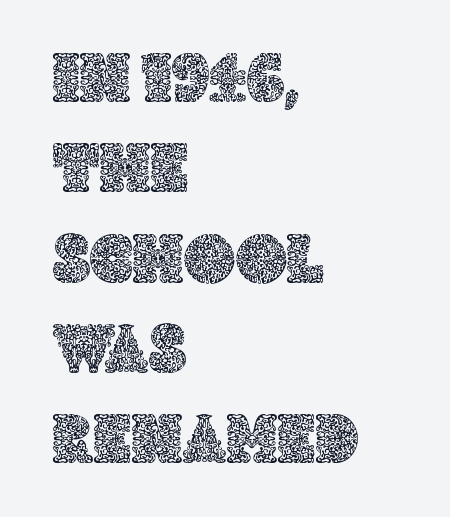
The image shows 70 px text type, upright; set left-aligned, normal line spacing (1.29x), normal letter spacing, not underlined; a large x-height.
